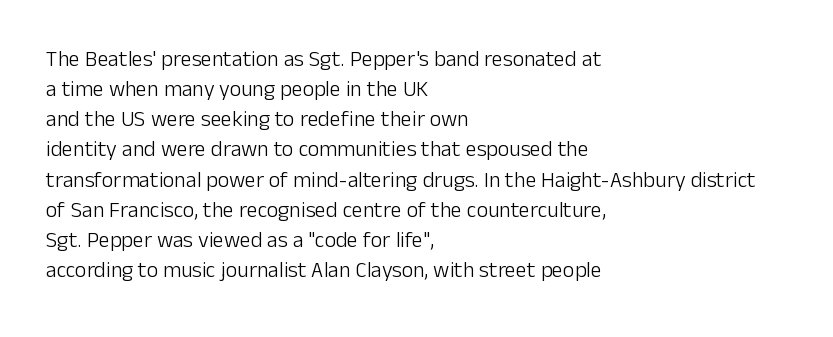
{"italic": "no", "bold": "no", "underline": "no", "align": "left", "line_spacing": "normal", "line_spacing_ratio": 1.37, "letter_spacing": "normal", "letter_spacing_em": 0.0, "glyph_px": 22}
